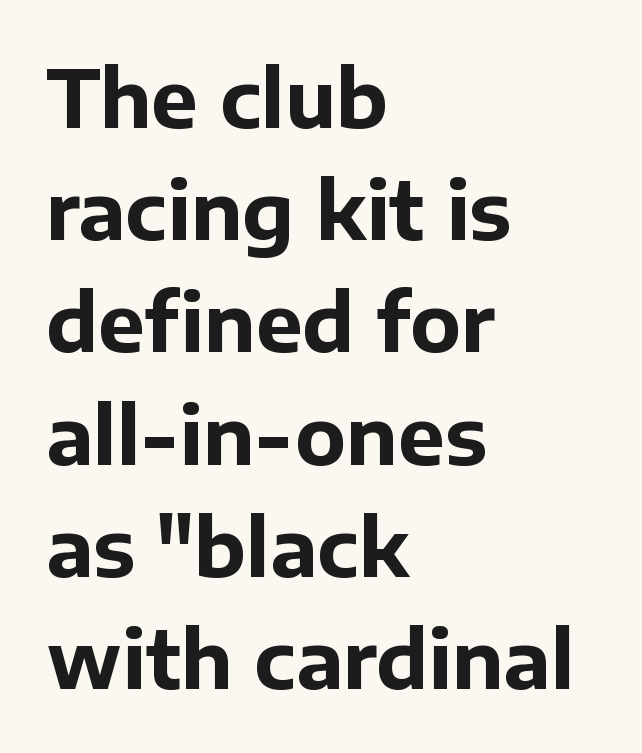
Q: Is the text bold? A: Yes.
Q: Is the text italic (slanted)? A: No, it is upright.
Q: Is the typeface a serif or a sans-serif typeface? A: Sans-serif.
Q: Is the text underlined? A: No.
Q: How is the paragraph aligned? A: Left-aligned.
Q: Is the spacing between letters normal or unusually wide? A: Normal.
Q: Is the spacing between lines tight, normal or loose? A: Normal.
Q: Width (condensed, normal, or wide)? A: Normal.
Q: Stroke contrast? A: Low.
Q: x-height? A: Medium.
Q: Monospaced? A: No.
